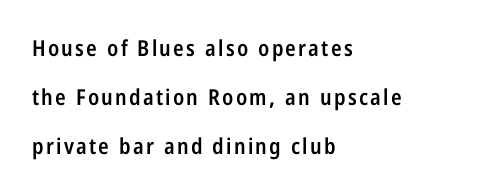
This block would shrink considerably if given ordinary leading; it's expanded now. Lines of text with bare space underneath. Is the type bold? Partly — it's a semibold, heavier than regular but not fully bold. Upright lettering throughout.
